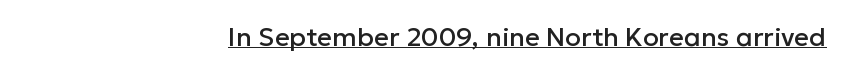
Q: Is the text italic (slanted)? A: No, it is upright.
Q: Is the text underlined? A: Yes.
Q: How is the paragraph aligned? A: Right-aligned.
Q: Is the spacing between letters normal or unusually wide? A: Normal.
